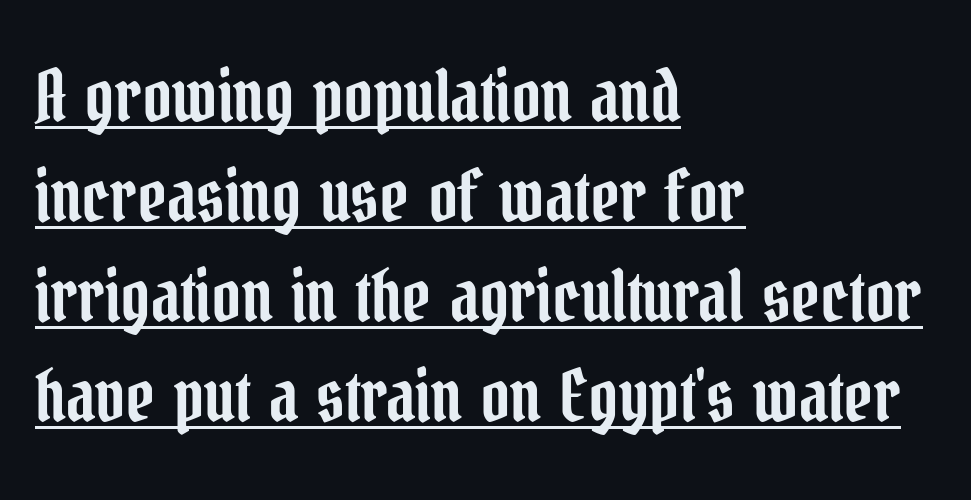
The image shows 71 px condensed serif type, upright; set left-aligned, normal line spacing (1.41x), normal letter spacing, underlined; low stroke contrast and a medium x-height.
